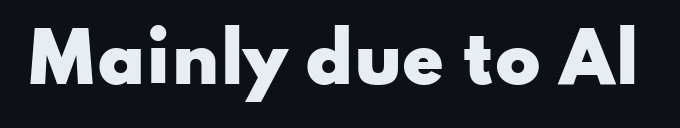
{"serif": "no", "italic": "no", "bold": "yes", "weight": "heavy", "width": "wide", "stroke_contrast": "low", "x_height": "small", "monospaced": "no", "underline": "no", "letter_spacing": "normal", "letter_spacing_em": 0.0, "glyph_px": 67}
